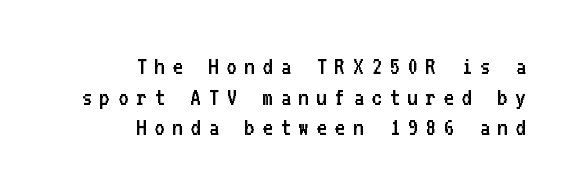
Q: Is the text bold? A: No.
Q: Is the text italic (slanted)? A: No, it is upright.
Q: Is the text underlined? A: No.
Q: How is the paragraph aligned? A: Right-aligned.
Q: Is the spacing between letters normal or unusually wide? A: Unusually wide.
